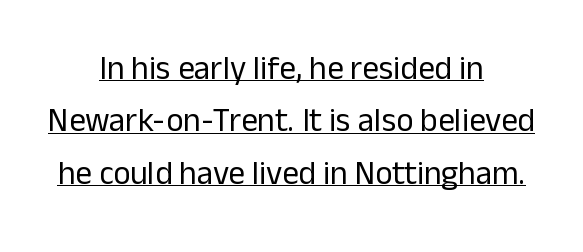
{"serif": "no", "italic": "no", "bold": "no", "weight": "regular", "width": "normal", "stroke_contrast": "low", "x_height": "medium", "monospaced": "no", "underline": "yes", "align": "center", "line_spacing": "normal", "line_spacing_ratio": 1.59, "letter_spacing": "normal", "letter_spacing_em": 0.0, "glyph_px": 33}
